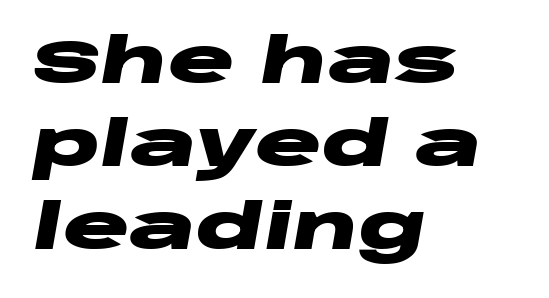
Q: Is the text bold? A: Yes.
Q: Is the text italic (slanted)? A: Yes, it leans right by about 10 degrees.
Q: Is the text underlined? A: No.
Q: How is the paragraph aligned? A: Left-aligned.
Q: Is the spacing between letters normal or unusually wide? A: Normal.
Q: Is the spacing between lines tight, normal or loose? A: Normal.
Q: Width (condensed, normal, or wide)? A: Wide.
Q: Stroke contrast? A: Low.
Q: x-height? A: Large.
Q: Monospaced? A: No.
